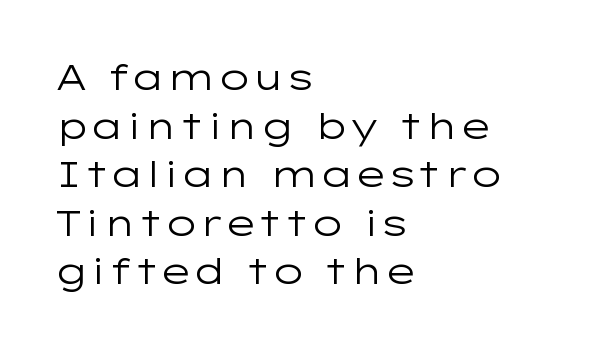
{"serif": "no", "italic": "no", "bold": "no", "weight": "regular", "width": "wide", "stroke_contrast": "low", "x_height": "medium", "monospaced": "no", "underline": "no", "align": "left", "line_spacing": "normal", "line_spacing_ratio": 1.35, "letter_spacing": "normal", "letter_spacing_em": 0.0, "glyph_px": 36}
